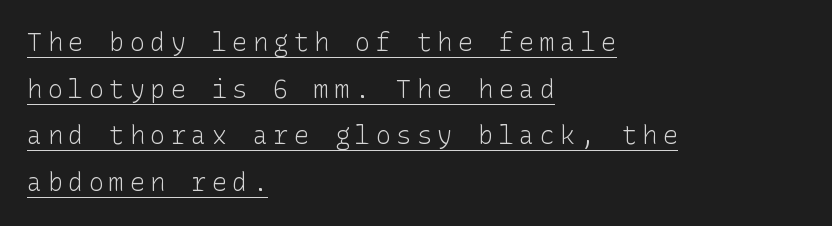
The type is letterspaced generously, with wide tracking. In designer terms, the underline attribute is active on this setting. A quiet, ordinary-to-light weight characterises the typeface. The letters stand straight up with perfectly vertical stems.
